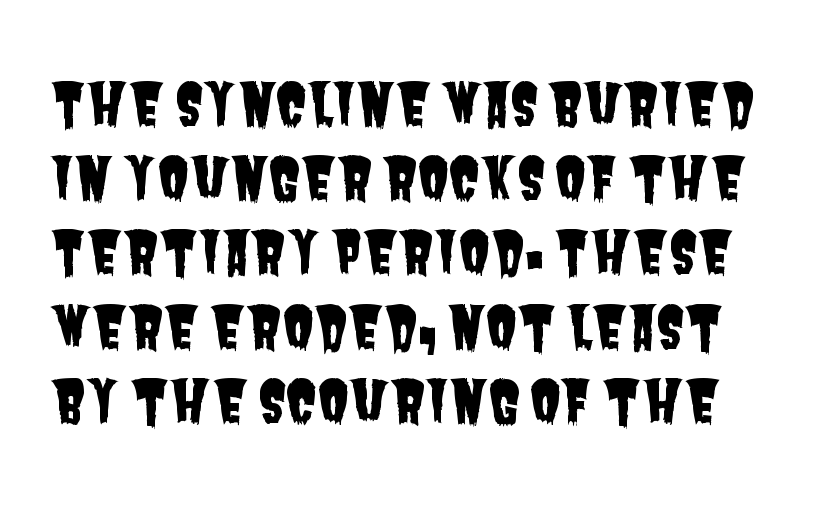
Students, note that the glyphs here touch the page at normal intervals. This rendering employs a face without finishing strokes, i.e., a sans-serif. Here the designer chose a conventional face with non-uniform glyph widths. A typesetter would call this leading conventional body-copy spacing. A clean baseline with only descenders dipping below it.
